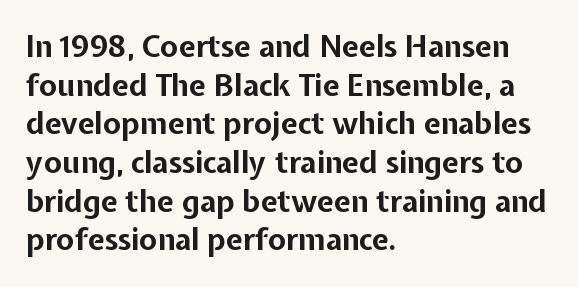
The image shows 30 px bold sans-serif type, upright; set left-aligned, normal line spacing (1.29x), normal letter spacing, not underlined; low stroke contrast and a medium x-height.
